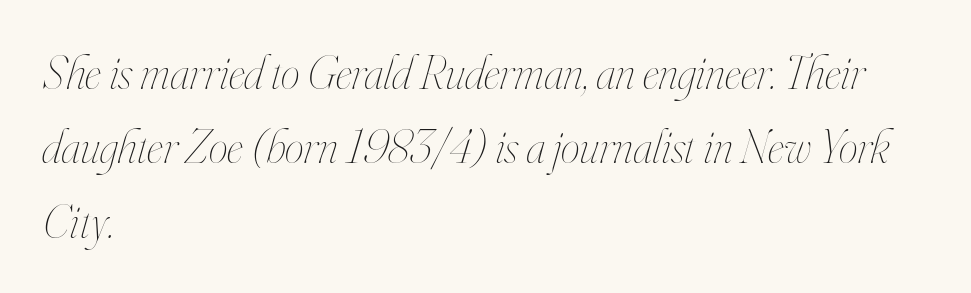
The text block is weighted toward the left margin, trailing off unevenly rightward. The letters are slanted; this is an italic face. Spacing verdict: proportional, widths tailored to each character. The words here are not underlined. No letter is thick-stroked: the sample isn't bold.
